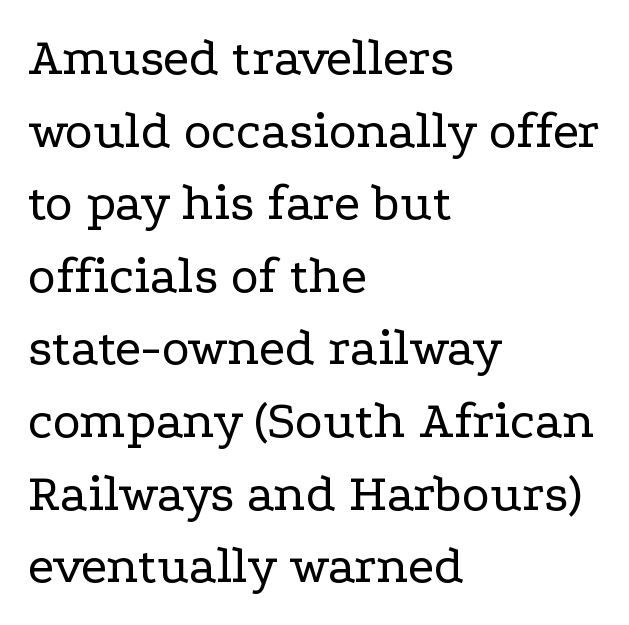
{"serif": "yes", "italic": "no", "bold": "no", "weight": "regular", "width": "wide", "stroke_contrast": "low", "x_height": "medium", "monospaced": "no", "underline": "no", "align": "left", "line_spacing": "normal", "line_spacing_ratio": 1.37, "letter_spacing": "normal", "letter_spacing_em": 0.0, "glyph_px": 53}
